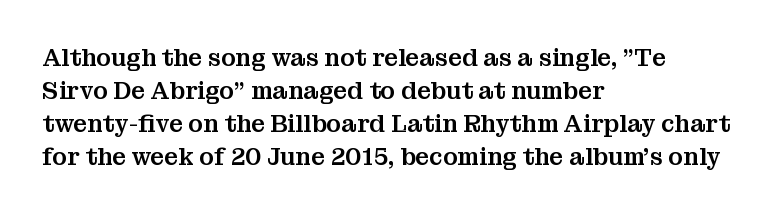
The image shows 24 px text type, upright; set left-aligned, normal line spacing (1.38x), normal letter spacing, not underlined.
